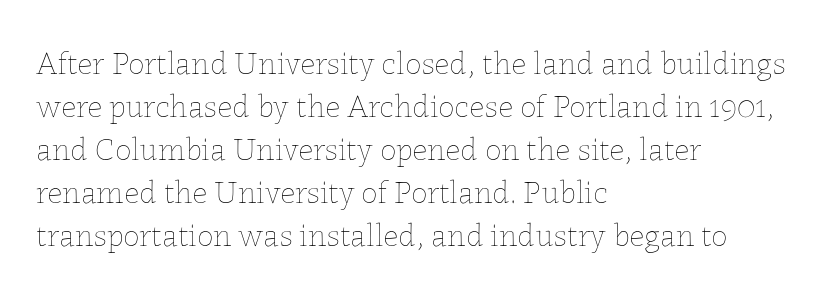
The image shows 33 px thin type, upright; set left-aligned, normal line spacing (1.3x), normal letter spacing, not underlined; low stroke contrast and a medium x-height.
